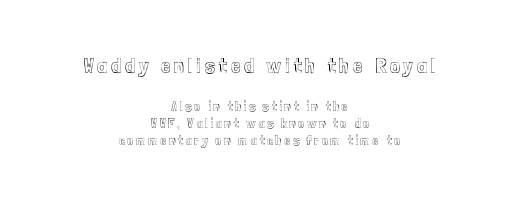
Q: Is the text italic (slanted)? A: No, it is upright.
Q: Is the text underlined? A: No.
Q: How is the paragraph aligned? A: Centered.
Q: Which block of text is set in a larger size, the first (top) or the second (bottom)? A: The first (top) one.
